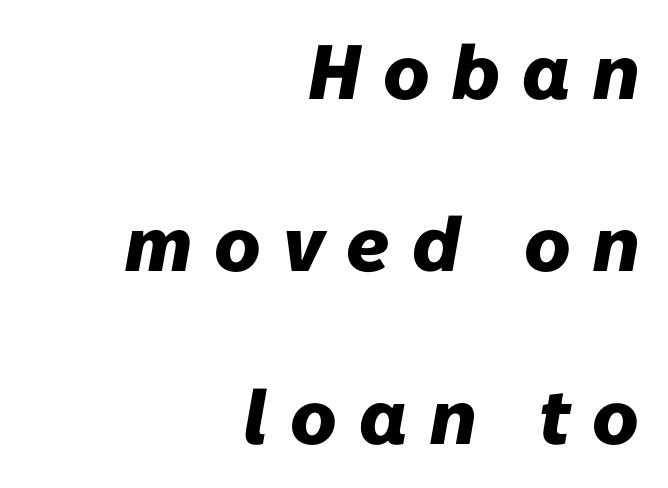
Q: Is the text bold? A: Yes.
Q: Is the text italic (slanted)? A: Yes, it leans right by about 10 degrees.
Q: Is the text underlined? A: No.
Q: How is the paragraph aligned? A: Right-aligned.
Q: Is the spacing between letters normal or unusually wide? A: Unusually wide.
Q: Is the spacing between lines tight, normal or loose? A: Loose.
Q: Width (condensed, normal, or wide)? A: Normal.
Q: Stroke contrast? A: Low.
Q: x-height? A: Medium.
Q: Monospaced? A: No.
